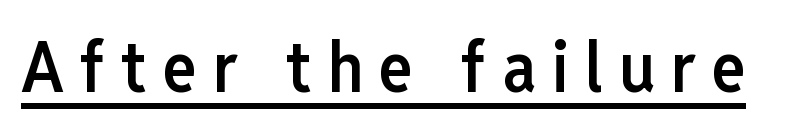
{"serif": "no", "italic": "no", "bold": "semi", "weight": "semibold", "width": "condensed", "stroke_contrast": "low", "x_height": "medium", "monospaced": "no", "underline": "yes", "letter_spacing": "wide", "letter_spacing_em": 0.23, "glyph_px": 70}
